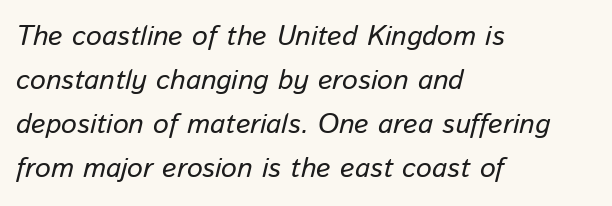
The image shows 28 px text type, italic (leaning right); set left-aligned, normal line spacing (1.57x), normal letter spacing, not underlined; low stroke contrast and a medium x-height.
